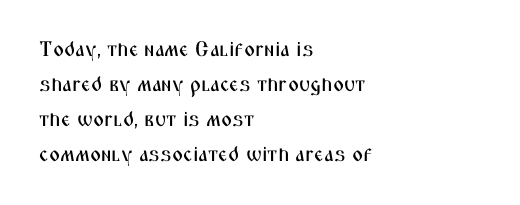
The image shows 21 px text type, upright; set left-aligned, normal line spacing (1.66x), normal letter spacing, not underlined.
